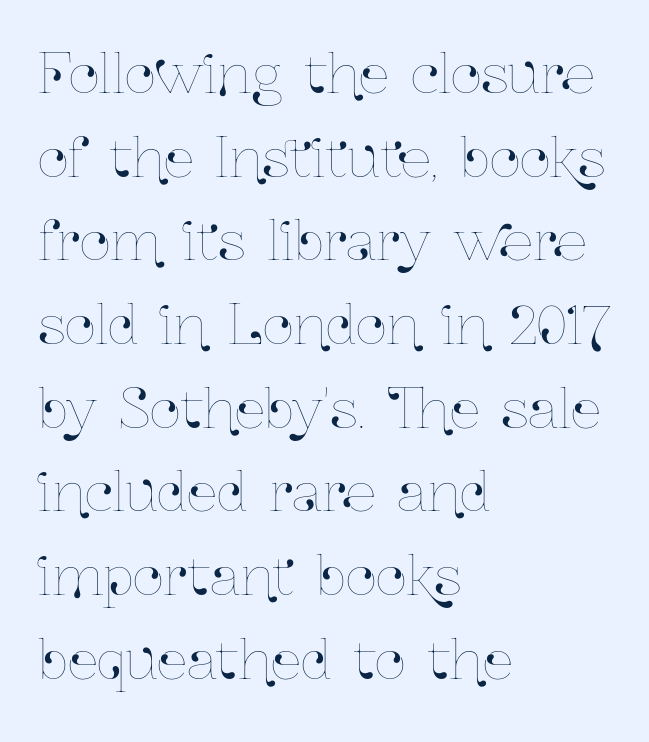
The image shows 54 px condensed type, upright; set left-aligned, normal line spacing (1.55x), normal letter spacing, not underlined; low stroke contrast and a medium x-height.
